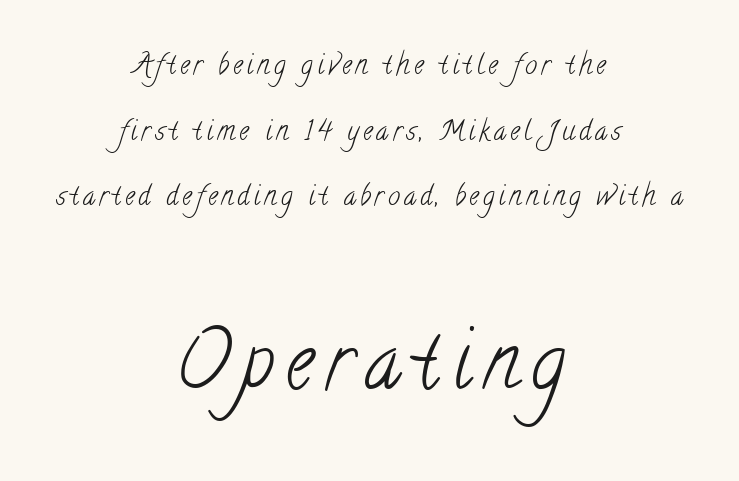
Q: Is the text bold? A: No.
Q: Is the text underlined? A: No.
Q: How is the paragraph aligned? A: Centered.
Q: Is the spacing between lines tight, normal or loose? A: Loose.
Q: Which block of text is set in a larger size, the first (top) or the second (bottom)? A: The second (bottom) one.
Q: Width (condensed, normal, or wide)? A: Condensed.
Q: Stroke contrast? A: Low.
Q: x-height? A: Small.
Q: Monospaced? A: No.
